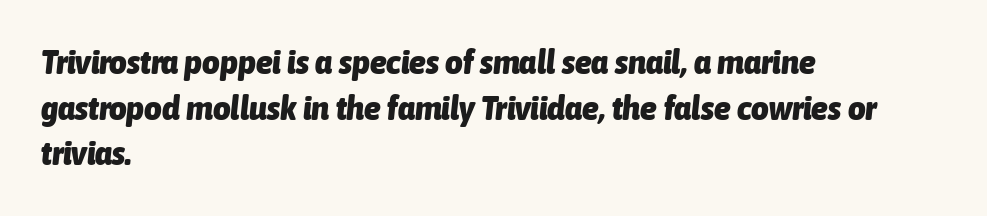
The image shows 34 px heavy, condensed type, italic (leaning right); set left-aligned, normal line spacing (1.34x), normal letter spacing, not underlined; low stroke contrast and a medium x-height.
